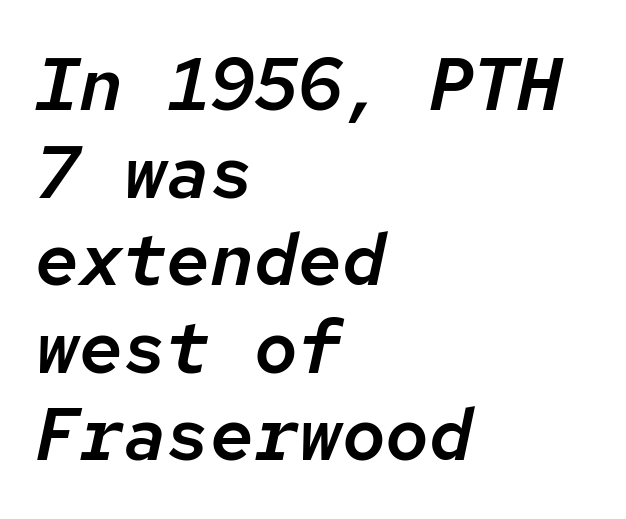
Q: Is the text italic (slanted)? A: Yes, it leans right by about 12 degrees.
Q: Is the text underlined? A: No.
Q: How is the paragraph aligned? A: Left-aligned.
Q: Is the spacing between letters normal or unusually wide? A: Normal.
Q: Width (condensed, normal, or wide)? A: Normal.
Q: Stroke contrast? A: Low.
Q: x-height? A: Medium.
Q: Monospaced? A: Yes.
